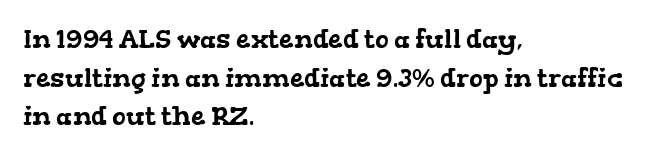
Q: Is the text underlined? A: No.
Q: How is the paragraph aligned? A: Left-aligned.
Q: Is the spacing between letters normal or unusually wide? A: Normal.
Q: Is the spacing between lines tight, normal or loose? A: Normal.
